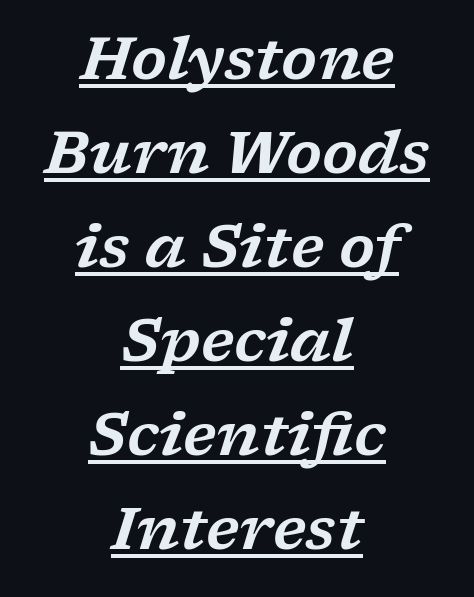
{"serif": "yes", "italic": "yes", "lean": "right", "slant_degrees": 17, "width": "wide", "stroke_contrast": "low", "x_height": "medium", "monospaced": "no", "underline": "yes", "align": "center", "line_spacing": "normal", "line_spacing_ratio": 1.62, "letter_spacing": "normal", "letter_spacing_em": 0.0, "glyph_px": 58}
